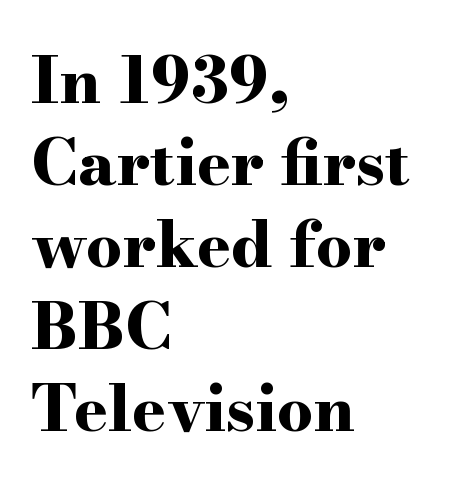
Q: Is the text bold? A: Yes.
Q: Is the text italic (slanted)? A: No, it is upright.
Q: Is the typeface a serif or a sans-serif typeface? A: Serif.
Q: Is the text underlined? A: No.
Q: How is the paragraph aligned? A: Left-aligned.
Q: Is the spacing between letters normal or unusually wide? A: Normal.
Q: Is the spacing between lines tight, normal or loose? A: Normal.
Q: Width (condensed, normal, or wide)? A: Wide.
Q: Stroke contrast? A: High.
Q: x-height? A: Small.
Q: Monospaced? A: No.
